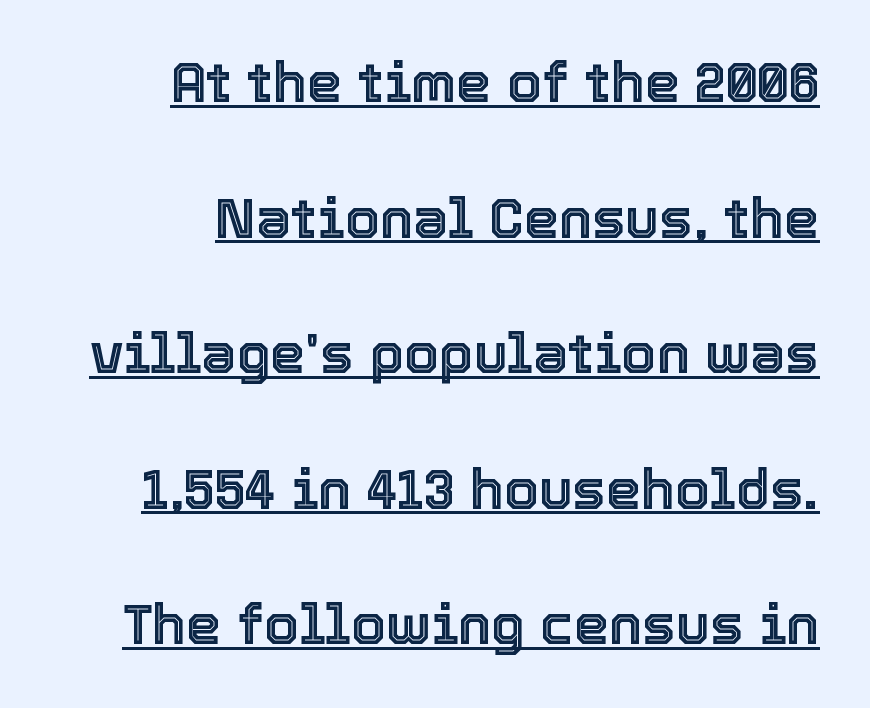
The rendered words wear a rule along their underside. Notice the wide empty band between every row — that's loose leading. You could not count columns in this text — the font is proportionally spaced. Posture: upright roman. Is the block centered? No — it sits flush against the right margin. Default kerning and tracking; the words read as compact shapes.
